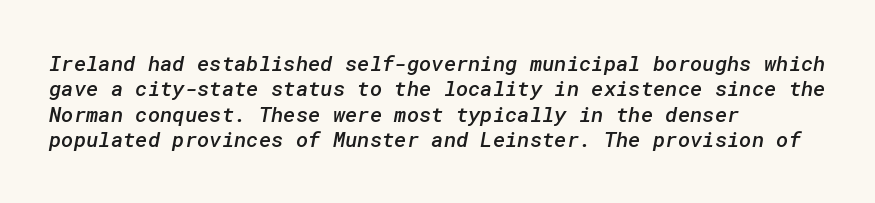
The image shows 21 px text type; set left-aligned, line spacing 1.21x, normal letter spacing, not underlined.
